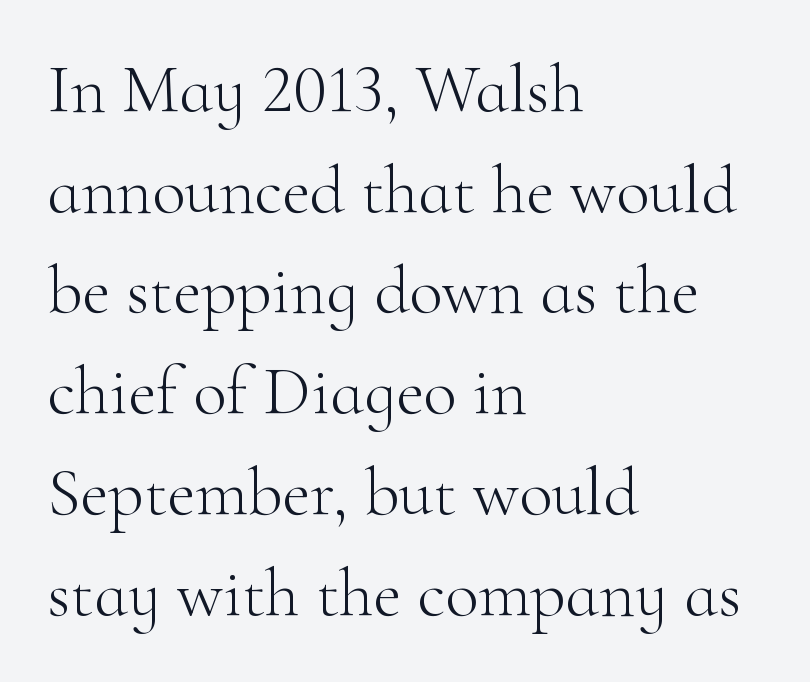
Bare-footed words on every line. Standard letterfit; no display-style spreading of the glyphs. The cut favours lightness, reaching ordinary text weight at its darkest. When letters stand straight like this, we call the style roman or upright. Look at the bottom of the vertical strokes: they flare into serifs here.
